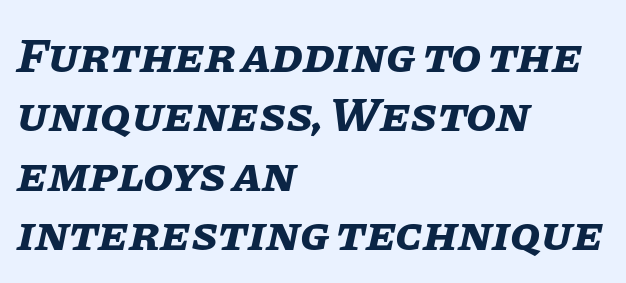
The image shows 49 px bold type, italic (leaning right); set left-aligned, line spacing 1.21x, normal letter spacing, not underlined; low stroke contrast and a large x-height.
